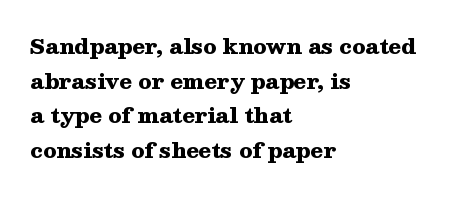
Q: Is the text bold? A: Yes.
Q: Is the text italic (slanted)? A: No, it is upright.
Q: Is the text underlined? A: No.
Q: How is the paragraph aligned? A: Left-aligned.
Q: Is the spacing between letters normal or unusually wide? A: Normal.
Q: Is the spacing between lines tight, normal or loose? A: Normal.
